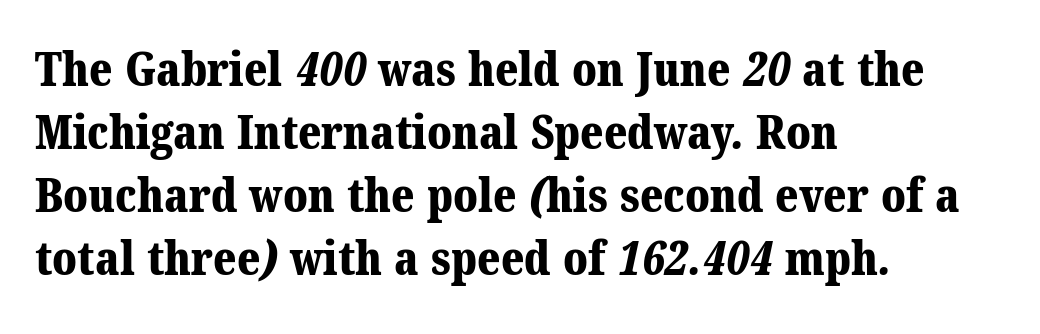
{"serif": "yes", "bold": "yes", "weight": "bold", "width": "normal", "stroke_contrast": "medium", "x_height": "medium", "monospaced": "no", "underline": "no", "align": "left", "line_spacing": "normal", "line_spacing_ratio": 1.34, "letter_spacing": "normal", "letter_spacing_em": 0.0, "glyph_px": 47}
